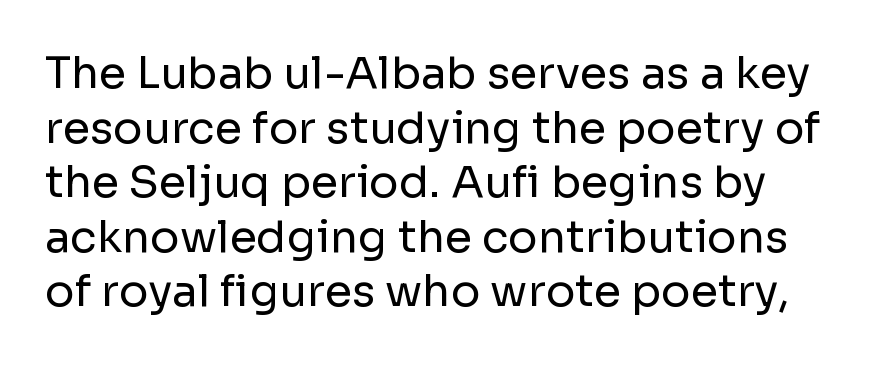
Q: Is the text bold? A: No.
Q: Is the text italic (slanted)? A: No, it is upright.
Q: Is the typeface a serif or a sans-serif typeface? A: Sans-serif.
Q: Is the text underlined? A: No.
Q: Is the spacing between letters normal or unusually wide? A: Normal.
Q: Width (condensed, normal, or wide)? A: Normal.
Q: Stroke contrast? A: Low.
Q: x-height? A: Medium.
Q: Monospaced? A: No.
